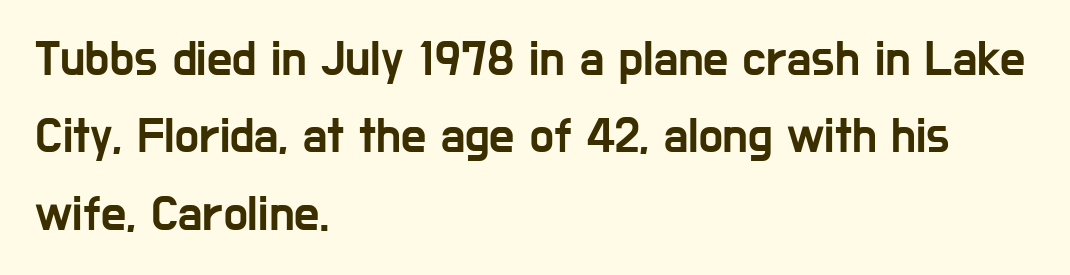
Q: Is the text italic (slanted)? A: No, it is upright.
Q: Is the typeface a serif or a sans-serif typeface? A: Sans-serif.
Q: Is the text underlined? A: No.
Q: How is the paragraph aligned? A: Left-aligned.
Q: Is the spacing between letters normal or unusually wide? A: Normal.
Q: Is the spacing between lines tight, normal or loose? A: Normal.
Q: Width (condensed, normal, or wide)? A: Condensed.
Q: Stroke contrast? A: Low.
Q: x-height? A: Medium.
Q: Monospaced? A: No.
